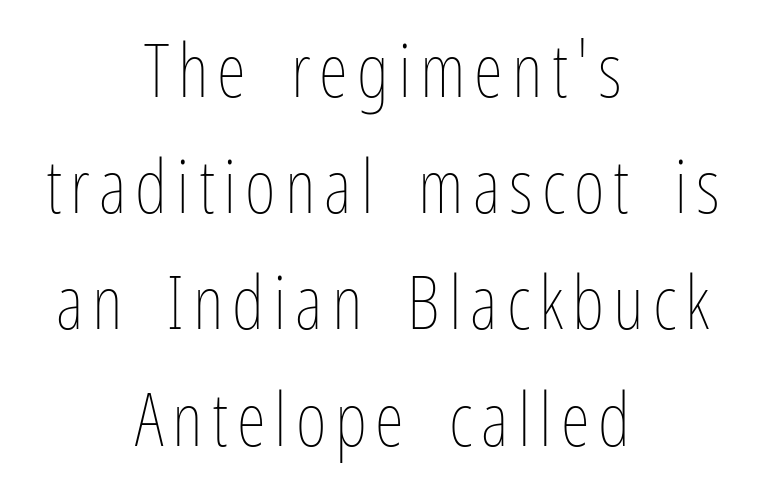
The image shows 75 px thin, condensed type, upright; set centered, normal line spacing (1.55x), not underlined; low stroke contrast and a medium x-height.
